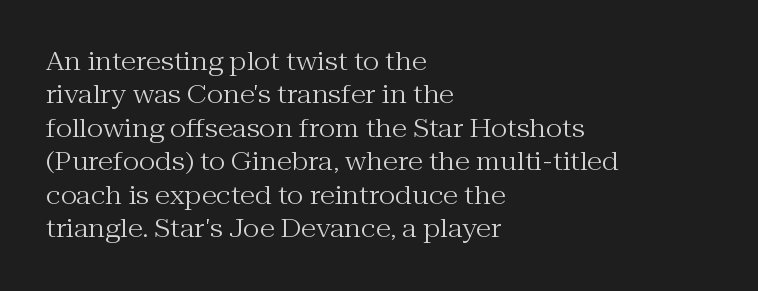
Q: Is the text bold? A: No.
Q: Is the text italic (slanted)? A: No, it is upright.
Q: Is the text underlined? A: No.
Q: How is the paragraph aligned? A: Left-aligned.
Q: Is the spacing between letters normal or unusually wide? A: Normal.
Q: Is the spacing between lines tight, normal or loose? A: Normal.
